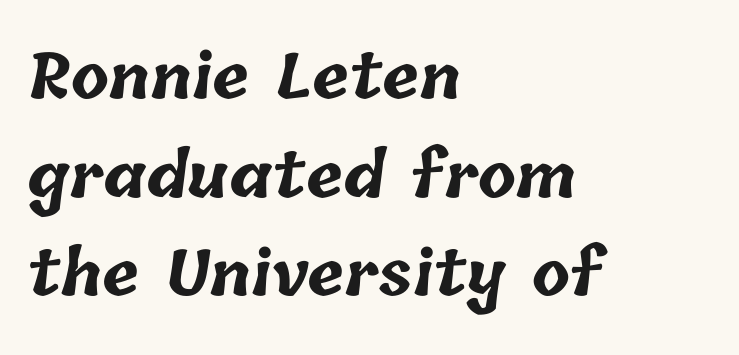
Q: Is the text bold? A: Yes.
Q: Is the text underlined? A: No.
Q: How is the paragraph aligned? A: Left-aligned.
Q: Is the spacing between letters normal or unusually wide? A: Normal.
Q: Is the spacing between lines tight, normal or loose? A: Normal.
Q: Width (condensed, normal, or wide)? A: Normal.
Q: Stroke contrast? A: Low.
Q: x-height? A: Medium.
Q: Monospaced? A: No.
